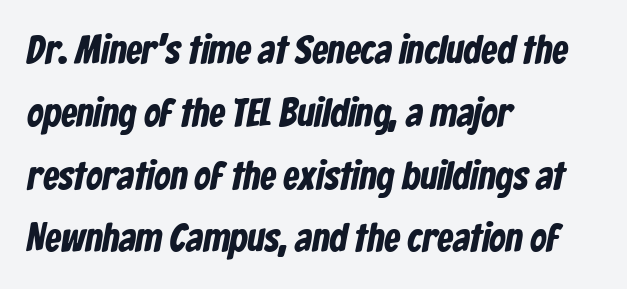
Q: Is the text bold? A: Yes.
Q: Is the typeface a serif or a sans-serif typeface? A: Sans-serif.
Q: Is the text underlined? A: No.
Q: How is the paragraph aligned? A: Left-aligned.
Q: Is the spacing between letters normal or unusually wide? A: Normal.
Q: Is the spacing between lines tight, normal or loose? A: Normal.
Q: Width (condensed, normal, or wide)? A: Condensed.
Q: Stroke contrast? A: Low.
Q: x-height? A: Medium.
Q: Monospaced? A: No.
